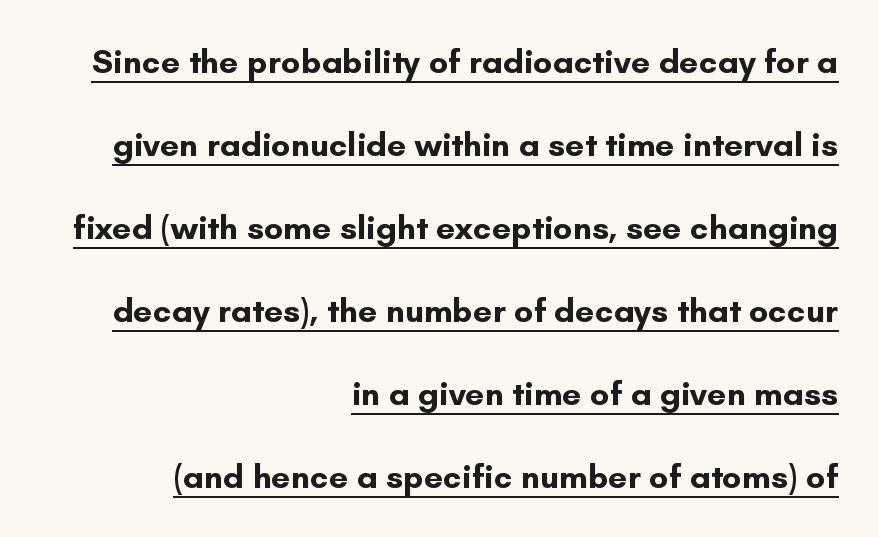
{"serif": "no", "italic": "no", "bold": "yes", "weight": "bold", "width": "normal", "stroke_contrast": "low", "x_height": "small", "monospaced": "no", "underline": "yes", "align": "right", "line_spacing": "loose", "line_spacing_ratio": 2.44, "letter_spacing": "normal", "letter_spacing_em": 0.0, "glyph_px": 34}
